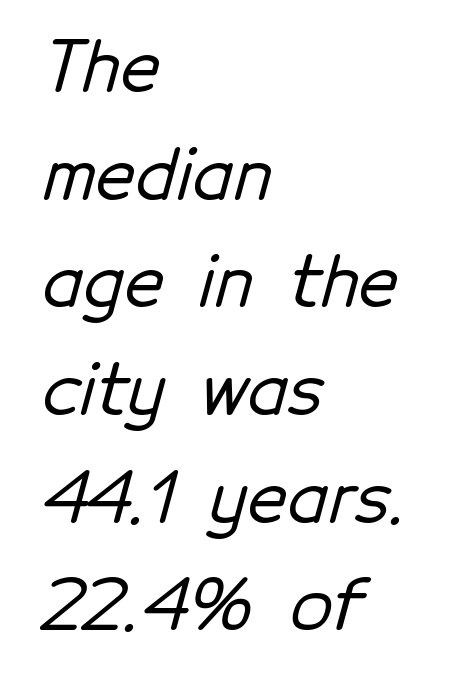
Q: Is the typeface a serif or a sans-serif typeface? A: Sans-serif.
Q: Is the text underlined? A: No.
Q: How is the paragraph aligned? A: Left-aligned.
Q: Is the spacing between letters normal or unusually wide? A: Normal.
Q: Is the spacing between lines tight, normal or loose? A: Normal.
Q: Width (condensed, normal, or wide)? A: Normal.
Q: Stroke contrast? A: Low.
Q: x-height? A: Medium.
Q: Monospaced? A: No.
